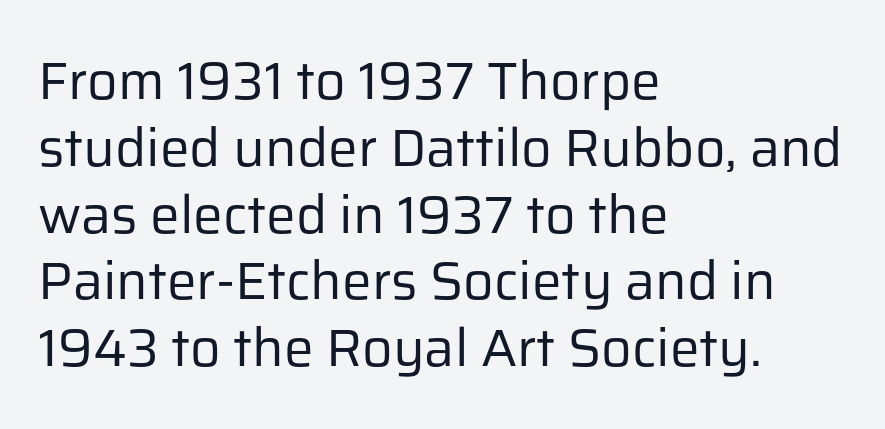
The image shows 53 px regular-weight sans-serif type, upright; set left-aligned, normal line spacing (1.26x), normal letter spacing, not underlined; low stroke contrast and a medium x-height.
